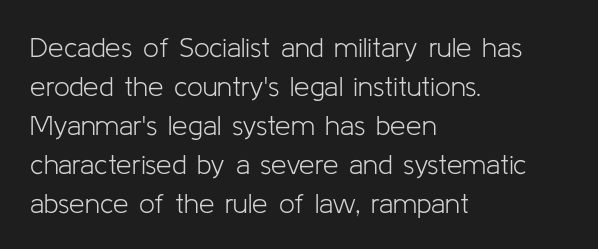
Q: Is the text bold? A: No.
Q: Is the text italic (slanted)? A: No, it is upright.
Q: Is the typeface a serif or a sans-serif typeface? A: Sans-serif.
Q: Is the text underlined? A: No.
Q: How is the paragraph aligned? A: Left-aligned.
Q: Is the spacing between letters normal or unusually wide? A: Normal.
Q: Is the spacing between lines tight, normal or loose? A: Normal.
Q: Width (condensed, normal, or wide)? A: Normal.
Q: Stroke contrast? A: Low.
Q: x-height? A: Medium.
Q: Monospaced? A: No.
